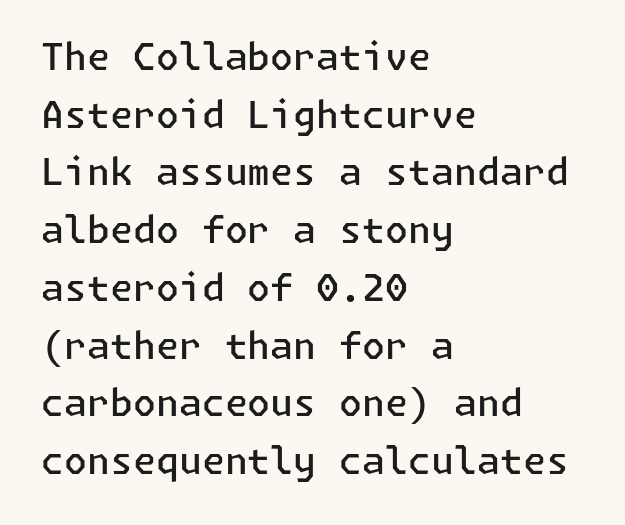
Nothing unusual about the tracking: characters are spaced as the font intends. Does the lettering tilt? It doesn't — this is upright. Line starts are locked; line ends wander. The space directly below the letters is spotless. Normally led — the rows are evenly, conventionally spaced. These words are printed semibold, heavier than regular yet not bold.
